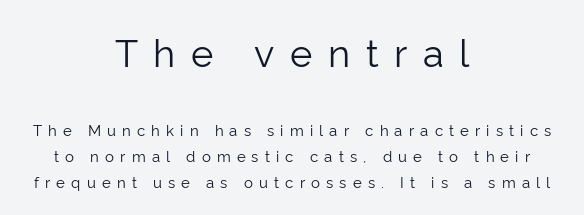
Q: Is the text bold? A: No.
Q: Is the text italic (slanted)? A: No, it is upright.
Q: Is the typeface a serif or a sans-serif typeface? A: Sans-serif.
Q: Is the text underlined? A: No.
Q: How is the paragraph aligned? A: Centered.
Q: Is the spacing between letters normal or unusually wide? A: Unusually wide.
Q: Which block of text is set in a larger size, the first (top) or the second (bottom)? A: The first (top) one.
Q: Width (condensed, normal, or wide)? A: Normal.
Q: Stroke contrast? A: Low.
Q: x-height? A: Medium.
Q: Monospaced? A: No.
